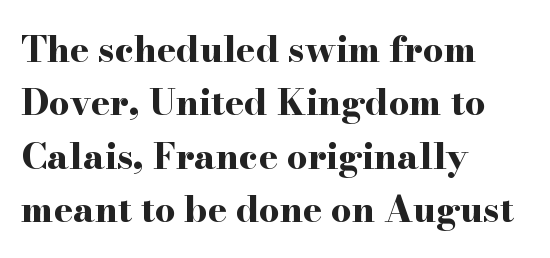
The image shows 36 px bold, wide serif type, upright; set left-aligned, normal line spacing (1.48x), normal letter spacing, not underlined; high stroke contrast and a small x-height.
